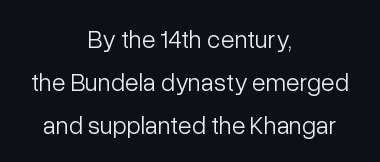
The image shows 25 px text type, upright; set centered, line spacing 1.72x, normal letter spacing, not underlined.
